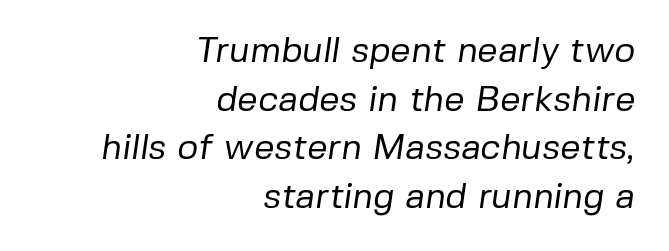
{"serif": "no", "bold": "no", "weight": "regular", "width": "normal", "stroke_contrast": "low", "x_height": "medium", "monospaced": "no", "underline": "no", "align": "right", "line_spacing": "normal", "line_spacing_ratio": 1.35, "letter_spacing": "normal", "letter_spacing_em": 0.0, "glyph_px": 36}
